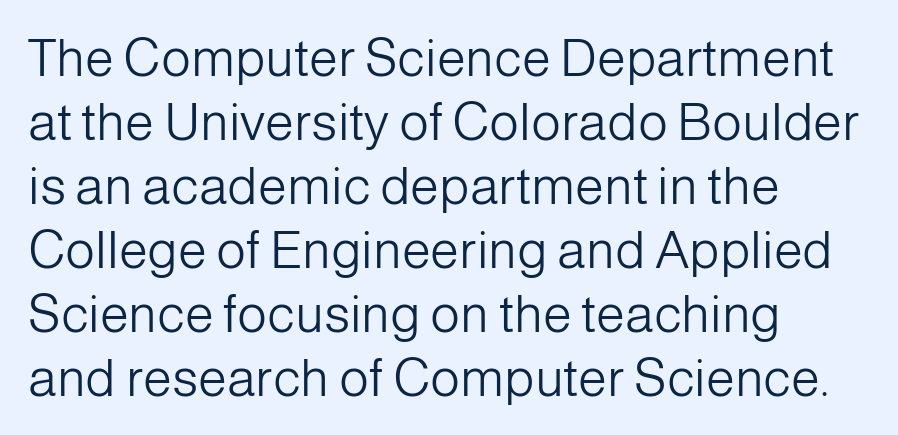
Q: Is the text bold? A: No.
Q: Is the text italic (slanted)? A: No, it is upright.
Q: Is the typeface a serif or a sans-serif typeface? A: Sans-serif.
Q: Is the text underlined? A: No.
Q: How is the paragraph aligned? A: Left-aligned.
Q: Is the spacing between letters normal or unusually wide? A: Normal.
Q: Width (condensed, normal, or wide)? A: Normal.
Q: Stroke contrast? A: Low.
Q: x-height? A: Medium.
Q: Monospaced? A: No.
